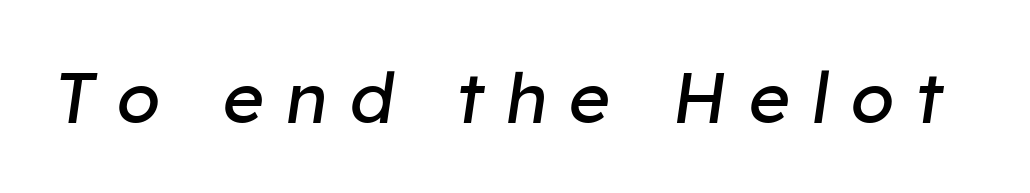
Q: Is the text bold? A: No.
Q: Is the text italic (slanted)? A: Yes, it leans right by about 8 degrees.
Q: Is the text underlined? A: No.
Q: Is the spacing between letters normal or unusually wide? A: Unusually wide.
Q: Width (condensed, normal, or wide)? A: Normal.
Q: Stroke contrast? A: Low.
Q: x-height? A: Medium.
Q: Monospaced? A: No.
